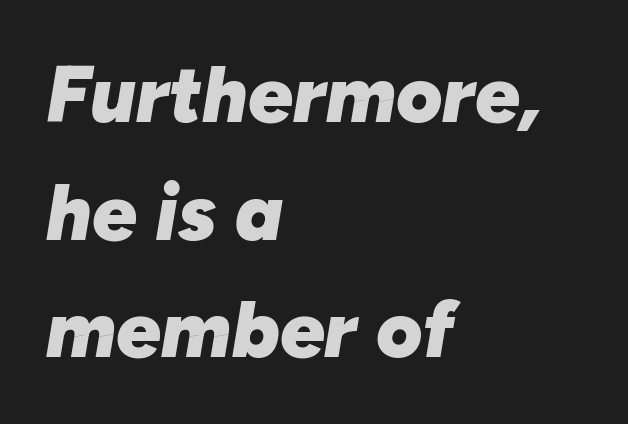
Q: Is the text bold? A: Yes.
Q: Is the text italic (slanted)? A: Yes, it leans right by about 10 degrees.
Q: Is the text underlined? A: No.
Q: How is the paragraph aligned? A: Left-aligned.
Q: Is the spacing between letters normal or unusually wide? A: Normal.
Q: Is the spacing between lines tight, normal or loose? A: Normal.
Q: Width (condensed, normal, or wide)? A: Normal.
Q: Stroke contrast? A: Low.
Q: x-height? A: Medium.
Q: Monospaced? A: No.
